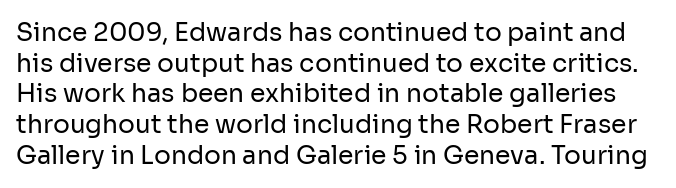
Characters follow at the spacing the type designer built in. Descenders hang freely into open space. This reads as an unemphasized weight, regular at the heaviest. You can tell it's not italic because the verticals are truly vertical.
